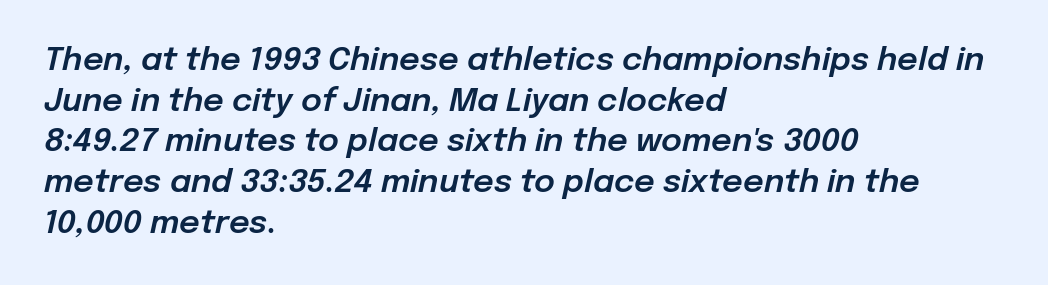
Q: Is the text italic (slanted)? A: Yes, it leans right by about 12 degrees.
Q: Is the text underlined? A: No.
Q: How is the paragraph aligned? A: Left-aligned.
Q: Is the spacing between letters normal or unusually wide? A: Normal.
Q: Is the spacing between lines tight, normal or loose? A: Normal.
Q: Width (condensed, normal, or wide)? A: Normal.
Q: Stroke contrast? A: Low.
Q: x-height? A: Medium.
Q: Monospaced? A: No.
